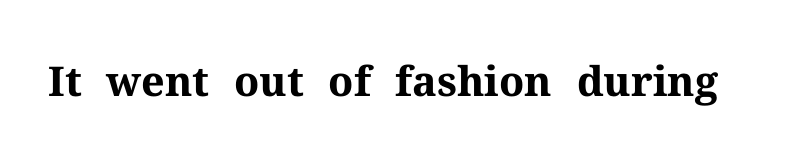
The image shows 41 px bold serif type, upright; set normal letter spacing, not underlined; medium stroke contrast and a medium x-height.
